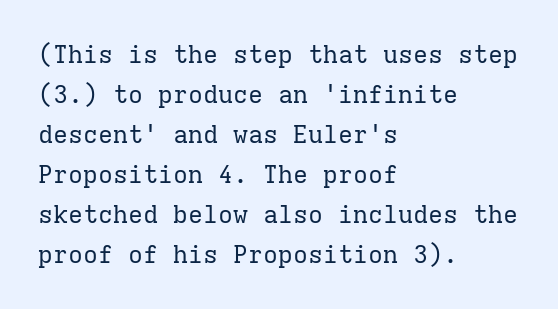
The area under the type is left untouched. A typesetter would mark this as roman, not italic. What's the leading like? Ordinary, nothing unusual. A typesetter would call this zero additional tracking. Which margin do the lines hug? The left one — the right edge is uneven. The cut favours lightness, reaching ordinary text weight at its darkest.
